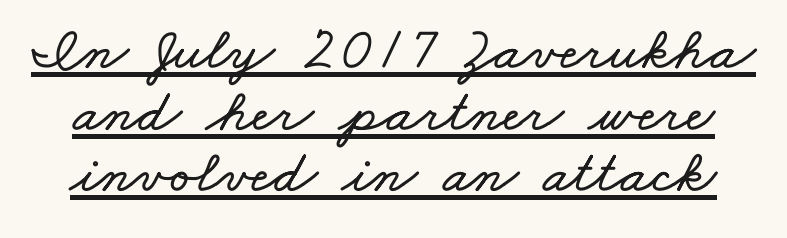
Q: Is the text underlined? A: Yes.
Q: Is the spacing between letters normal or unusually wide? A: Normal.
Q: Is the spacing between lines tight, normal or loose? A: Tight.
Q: Width (condensed, normal, or wide)? A: Wide.
Q: Stroke contrast? A: Low.
Q: x-height? A: Small.
Q: Monospaced? A: No.
